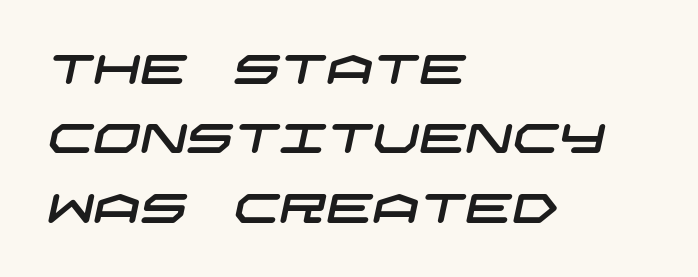
{"serif": "no", "width": "wide", "stroke_contrast": "low", "x_height": "large", "underline": "no", "align": "left", "line_spacing": "normal", "line_spacing_ratio": 1.69, "letter_spacing": "normal", "letter_spacing_em": 0.0, "glyph_px": 41}
